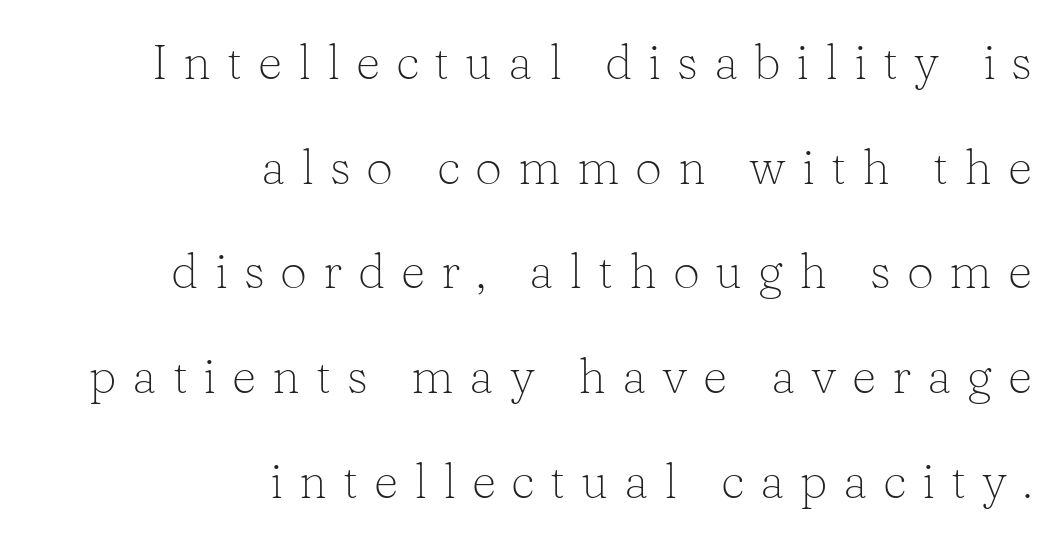
The string is rendered with underlining switched off. This is the regular roman posture of the typeface. Right-aligned paragraph, ragged on the left. Old-style or modern, the face here clearly has serifs. Spacing verdict: proportional, widths tailored to each character.
